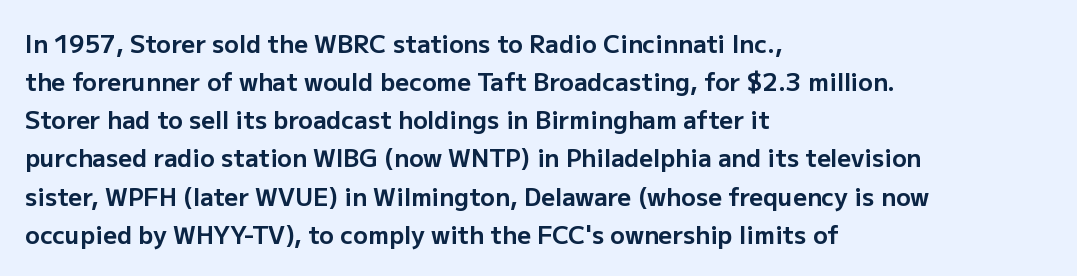
Any mark beneath the type? The region is blank. The letters stand upright; this is a roman face. The type is set solid horizontally, with unmodified tracking. Which margin do the lines hug? The left one — the right edge is uneven. The rendering uses a bold face; every stroke is thick and dark.
